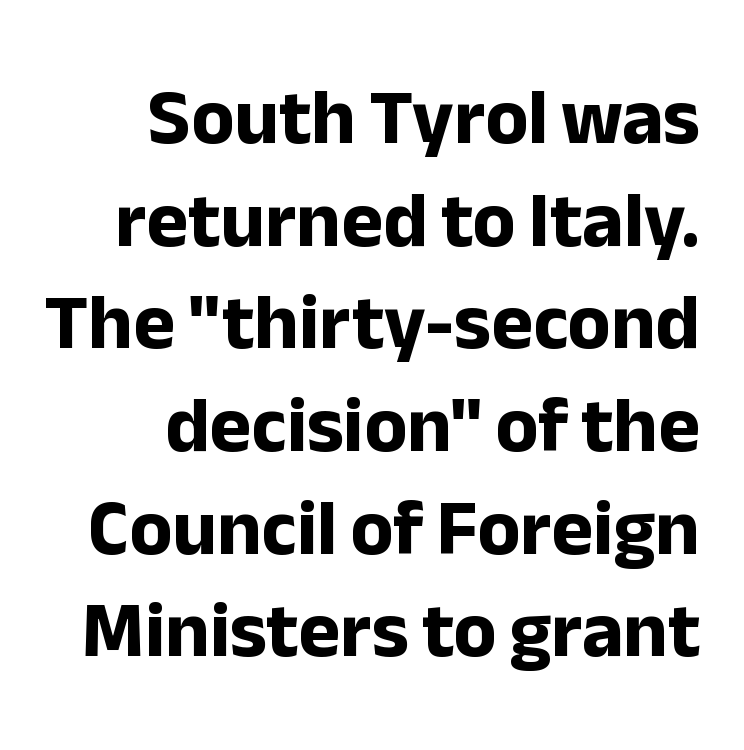
The image shows 79 px bold sans-serif type, upright; set right-aligned, normal line spacing (1.3x), normal letter spacing, not underlined; low stroke contrast and a medium x-height.
